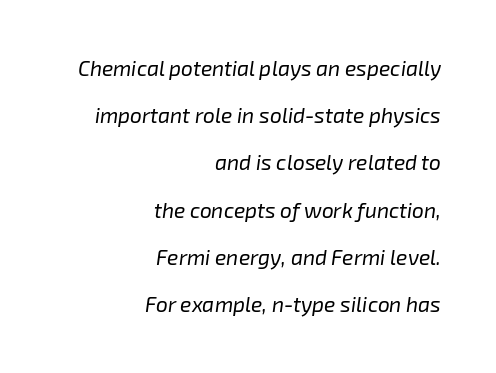
Q: Is the text bold? A: No.
Q: Is the text italic (slanted)? A: Yes, it leans right by about 8 degrees.
Q: Is the text underlined? A: No.
Q: How is the paragraph aligned? A: Right-aligned.
Q: Is the spacing between letters normal or unusually wide? A: Normal.
Q: Is the spacing between lines tight, normal or loose? A: Loose.
